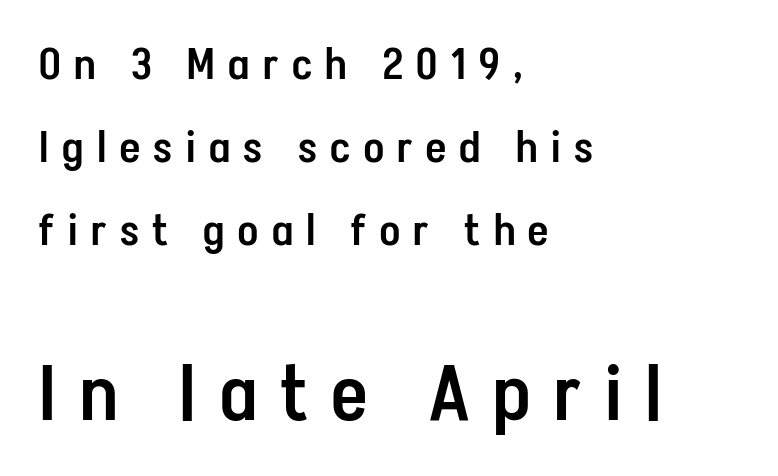
{"serif": "no", "italic": "no", "bold": "semi", "weight": "semibold", "width": "condensed", "stroke_contrast": "low", "x_height": "medium", "monospaced": "no", "underline": "no", "align": "left", "line_spacing_ratio": 1.89, "letter_spacing": "wide", "letter_spacing_em": 0.31, "larger_block": "second", "size_ratio": 1.75, "glyph_px": 77}
